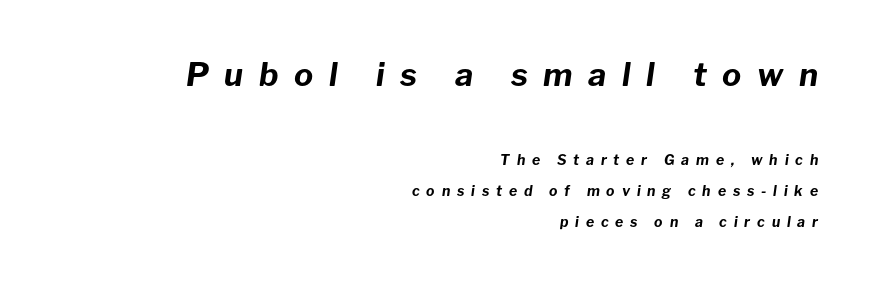
Q: Is the text bold? A: Yes.
Q: Is the text italic (slanted)? A: Yes, it leans right by about 8 degrees.
Q: Is the text underlined? A: No.
Q: How is the paragraph aligned? A: Right-aligned.
Q: Is the spacing between letters normal or unusually wide? A: Unusually wide.
Q: Is the spacing between lines tight, normal or loose? A: Loose.
Q: Which block of text is set in a larger size, the first (top) or the second (bottom)? A: The first (top) one.
Q: Width (condensed, normal, or wide)? A: Normal.
Q: Stroke contrast? A: Low.
Q: x-height? A: Medium.
Q: Monospaced? A: No.
